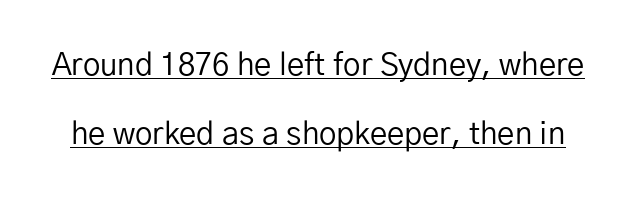
{"serif": "no", "italic": "no", "bold": "no", "weight": "regular", "width": "normal", "stroke_contrast": "low", "x_height": "medium", "monospaced": "no", "underline": "yes", "line_spacing": "loose", "line_spacing_ratio": 2.23, "letter_spacing": "normal", "letter_spacing_em": 0.0, "glyph_px": 31}
